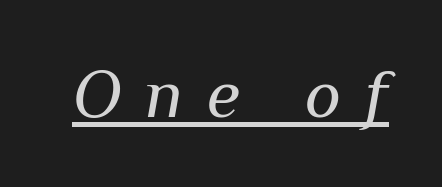
This sample carries an underscore along the baseline area. Italic: yes, the glyphs are oblique. Is this a fixed-width face? No — the glyphs have proportional, varying widths. Stems and bowls with no extra thickness — not bold. Here the glyphs are tracked loosely, breaking word shapes into spaced letters.
